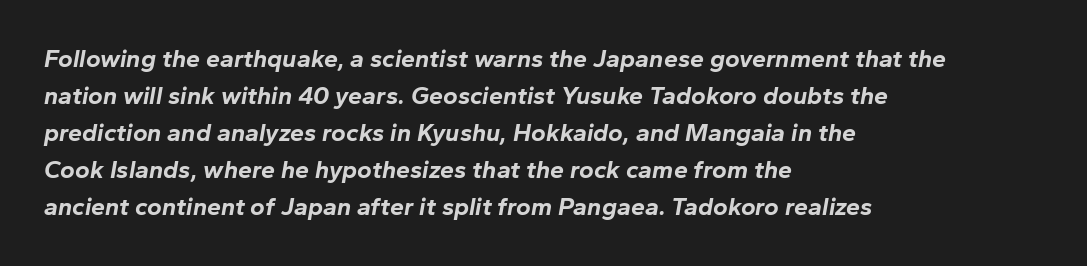
{"italic": "yes", "lean": "right", "slant_degrees": 10, "bold": "yes", "underline": "no", "align": "left", "line_spacing": "normal", "line_spacing_ratio": 1.48, "letter_spacing": "normal", "letter_spacing_em": 0.0, "glyph_px": 25}
